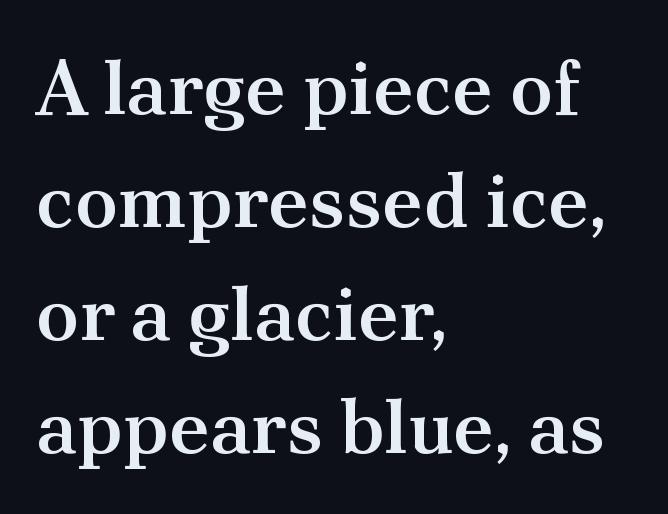
The letterforms sit shoulder to shoulder at normal distance. The compositor pushed each line to the left boundary. The glyphs have the mass of a demibold cut, below bold. Font category for this specimen: serif.
